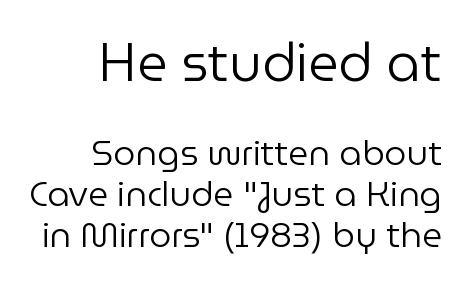
Q: Is the text bold? A: No.
Q: Is the text italic (slanted)? A: No, it is upright.
Q: Is the typeface a serif or a sans-serif typeface? A: Sans-serif.
Q: Is the text underlined? A: No.
Q: How is the paragraph aligned? A: Right-aligned.
Q: Is the spacing between letters normal or unusually wide? A: Normal.
Q: Which block of text is set in a larger size, the first (top) or the second (bottom)? A: The first (top) one.
Q: Width (condensed, normal, or wide)? A: Normal.
Q: Stroke contrast? A: Low.
Q: x-height? A: Medium.
Q: Monospaced? A: No.
